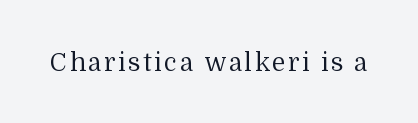
{"italic": "no", "bold": "no", "underline": "no", "glyph_px": 25}
